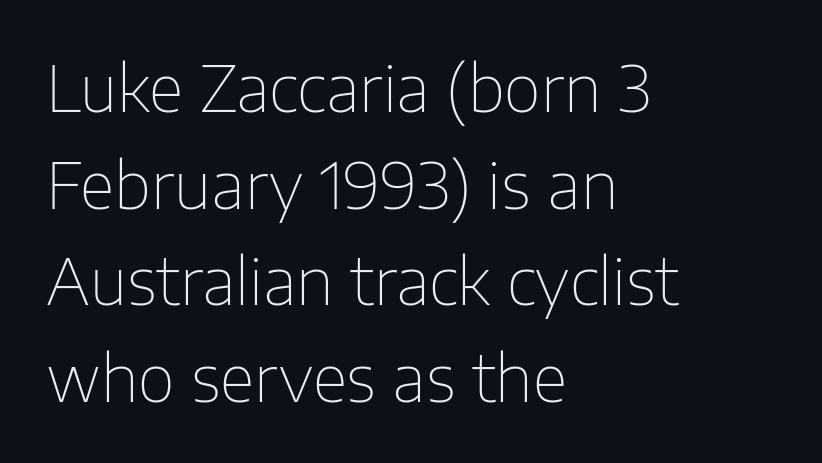
The image shows 64 px thin sans-serif type, upright; set left-aligned, normal line spacing (1.51x), normal letter spacing, not underlined; low stroke contrast and a medium x-height.
